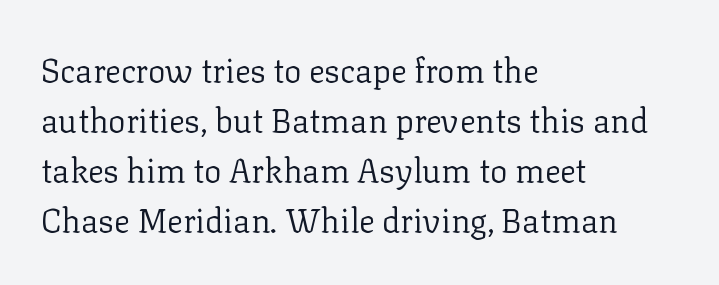
{"serif": "yes", "italic": "no", "bold": "no", "weight": "regular", "width": "normal", "stroke_contrast": "low", "x_height": "medium", "monospaced": "no", "underline": "no", "align": "left", "line_spacing": "normal", "line_spacing_ratio": 1.52, "letter_spacing": "normal", "letter_spacing_em": 0.0, "glyph_px": 33}
